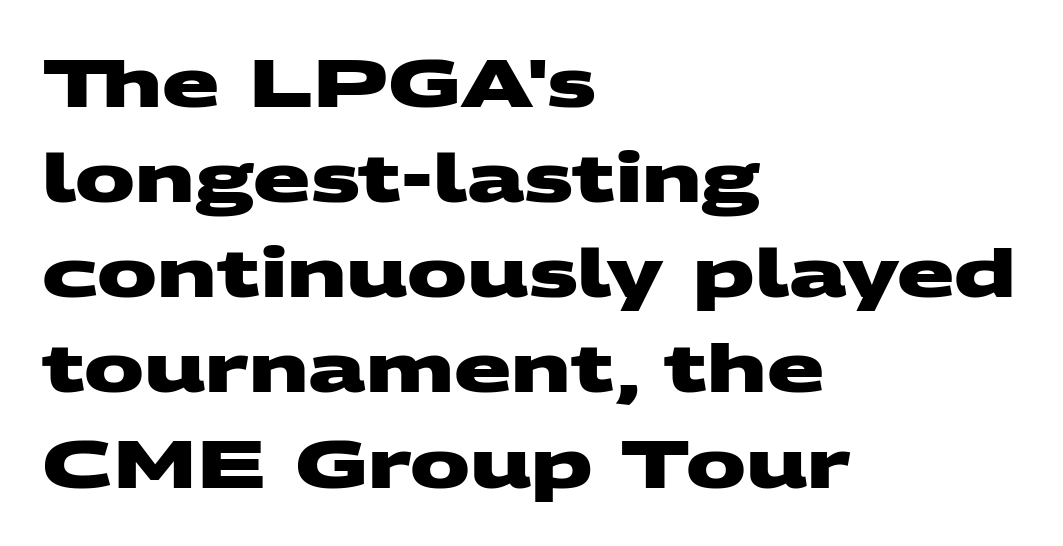
Q: Is the text bold? A: Yes.
Q: Is the typeface a serif or a sans-serif typeface? A: Sans-serif.
Q: Is the text underlined? A: No.
Q: How is the paragraph aligned? A: Left-aligned.
Q: Is the spacing between letters normal or unusually wide? A: Normal.
Q: Is the spacing between lines tight, normal or loose? A: Normal.
Q: Width (condensed, normal, or wide)? A: Wide.
Q: Stroke contrast? A: Medium.
Q: x-height? A: Large.
Q: Monospaced? A: No.
